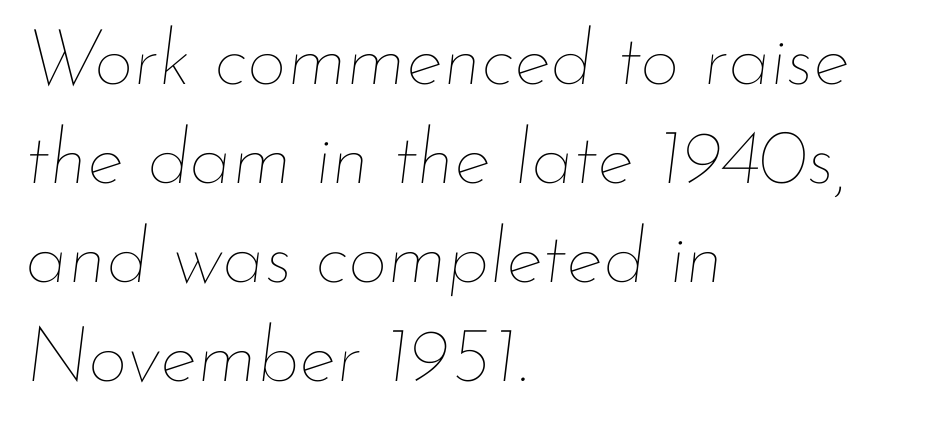
Q: Is the text bold? A: No.
Q: Is the text italic (slanted)? A: Yes, it leans right by about 7 degrees.
Q: Is the text underlined? A: No.
Q: How is the paragraph aligned? A: Left-aligned.
Q: Is the spacing between letters normal or unusually wide? A: Normal.
Q: Is the spacing between lines tight, normal or loose? A: Normal.
Q: Width (condensed, normal, or wide)? A: Normal.
Q: Stroke contrast? A: Low.
Q: x-height? A: Small.
Q: Monospaced? A: No.
